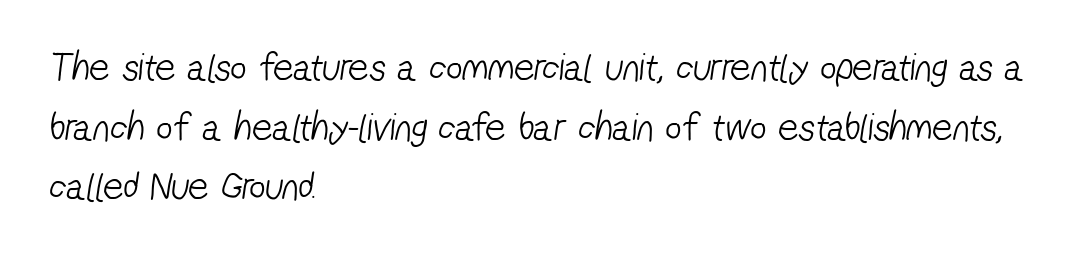
Q: Is the text bold? A: No.
Q: Is the typeface a serif or a sans-serif typeface? A: Sans-serif.
Q: Is the text underlined? A: No.
Q: How is the paragraph aligned? A: Left-aligned.
Q: Is the spacing between letters normal or unusually wide? A: Normal.
Q: Is the spacing between lines tight, normal or loose? A: Normal.
Q: Width (condensed, normal, or wide)? A: Condensed.
Q: Stroke contrast? A: Low.
Q: x-height? A: Medium.
Q: Monospaced? A: No.
